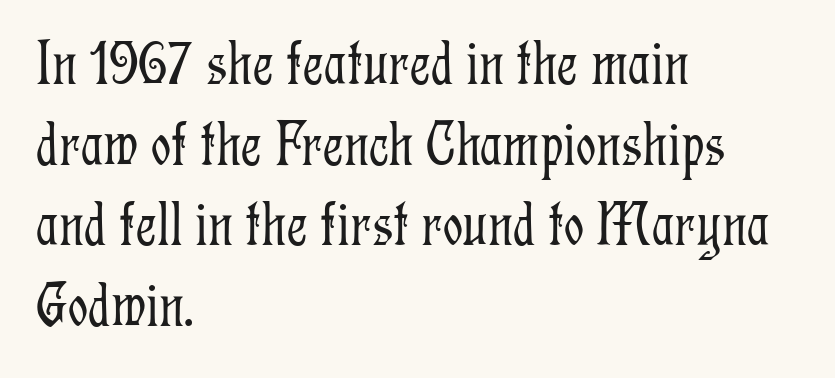
Q: Is the text bold? A: No.
Q: Is the text italic (slanted)? A: No, it is upright.
Q: Is the typeface a serif or a sans-serif typeface? A: Serif.
Q: Is the text underlined? A: No.
Q: How is the paragraph aligned? A: Left-aligned.
Q: Is the spacing between letters normal or unusually wide? A: Normal.
Q: Is the spacing between lines tight, normal or loose? A: Normal.
Q: Width (condensed, normal, or wide)? A: Condensed.
Q: Stroke contrast? A: Low.
Q: x-height? A: Medium.
Q: Monospaced? A: No.
